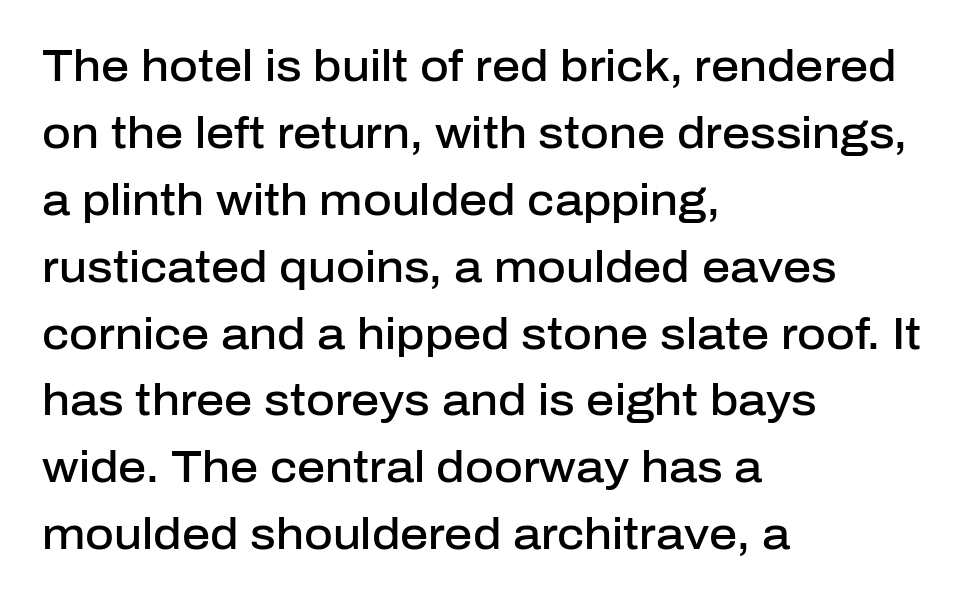
Q: Is the text bold? A: Semi-bold.
Q: Is the text italic (slanted)? A: No, it is upright.
Q: Is the typeface a serif or a sans-serif typeface? A: Sans-serif.
Q: Is the text underlined? A: No.
Q: How is the paragraph aligned? A: Left-aligned.
Q: Is the spacing between letters normal or unusually wide? A: Normal.
Q: Is the spacing between lines tight, normal or loose? A: Normal.
Q: Width (condensed, normal, or wide)? A: Normal.
Q: Stroke contrast? A: Low.
Q: x-height? A: Medium.
Q: Monospaced? A: No.
